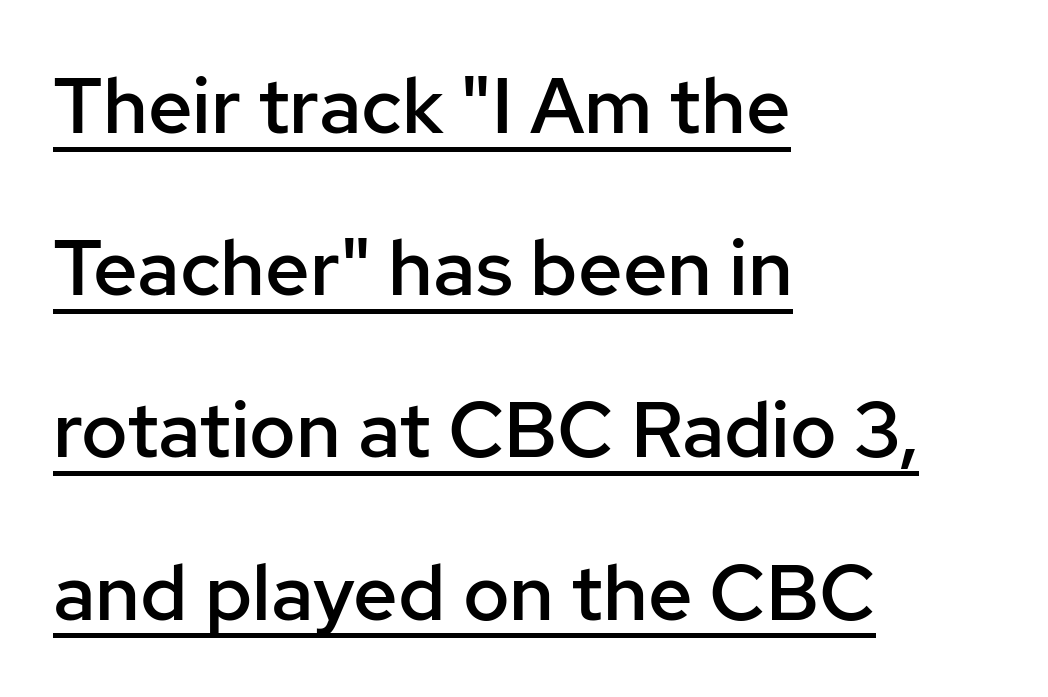
You can tell it's not italic because the verticals are truly vertical. Does extra space separate the letters? No, they use regular spacing. No feet cap the strokes, marking this as sans-serif type. Vertically, the passage feels expansive, rows floating well apart. The face used here appears with an underline applied. The face used here is proportionally spaced, like ordinary book or web type.
